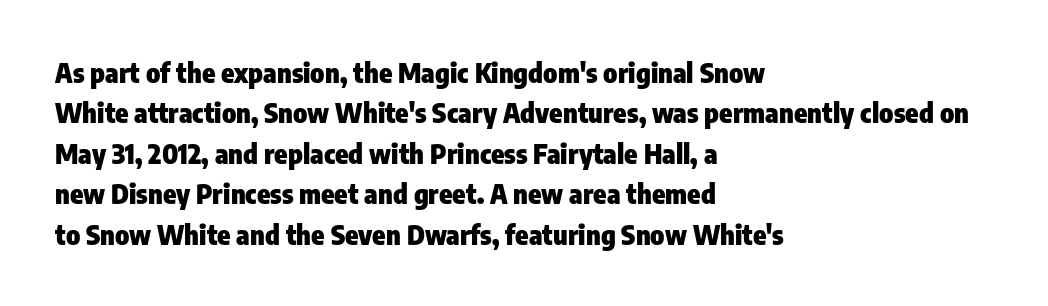
Look at the tracking — it's just the regular setting, nothing added. A classic flush-left, rag-right setting is used for this passage. Lines of text with bare space underneath. The font's upright variant was chosen for this text.
